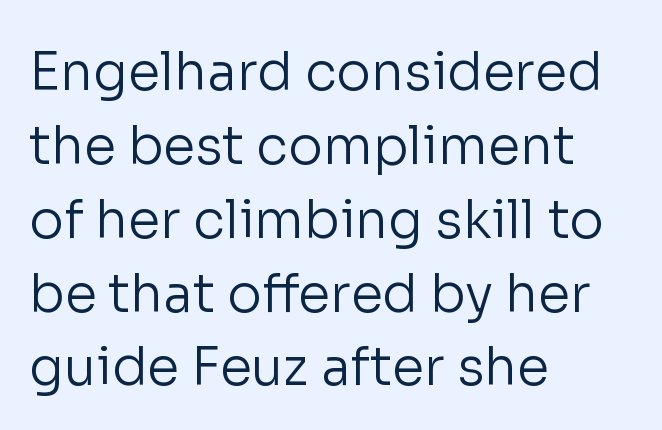
{"serif": "no", "italic": "no", "bold": "no", "weight": "regular", "width": "normal", "stroke_contrast": "low", "x_height": "medium", "monospaced": "no", "underline": "no", "align": "left", "line_spacing": "normal", "line_spacing_ratio": 1.42, "letter_spacing": "normal", "letter_spacing_em": 0.0, "glyph_px": 52}
